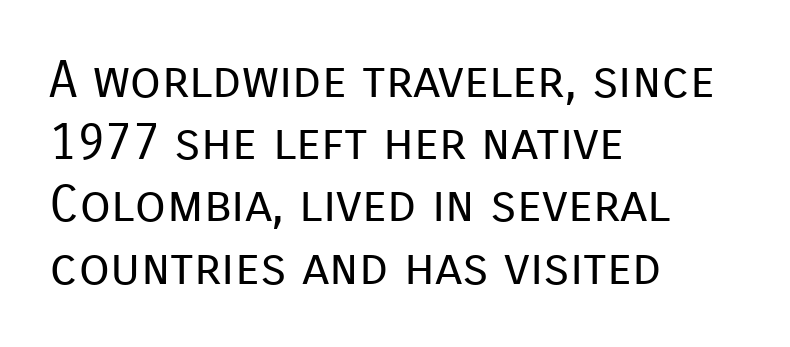
{"serif": "no", "italic": "no", "bold": "no", "weight": "regular", "width": "normal", "stroke_contrast": "low", "x_height": "medium", "monospaced": "no", "underline": "no", "align": "left", "line_spacing_ratio": 1.22, "letter_spacing": "normal", "letter_spacing_em": 0.0, "glyph_px": 51}
